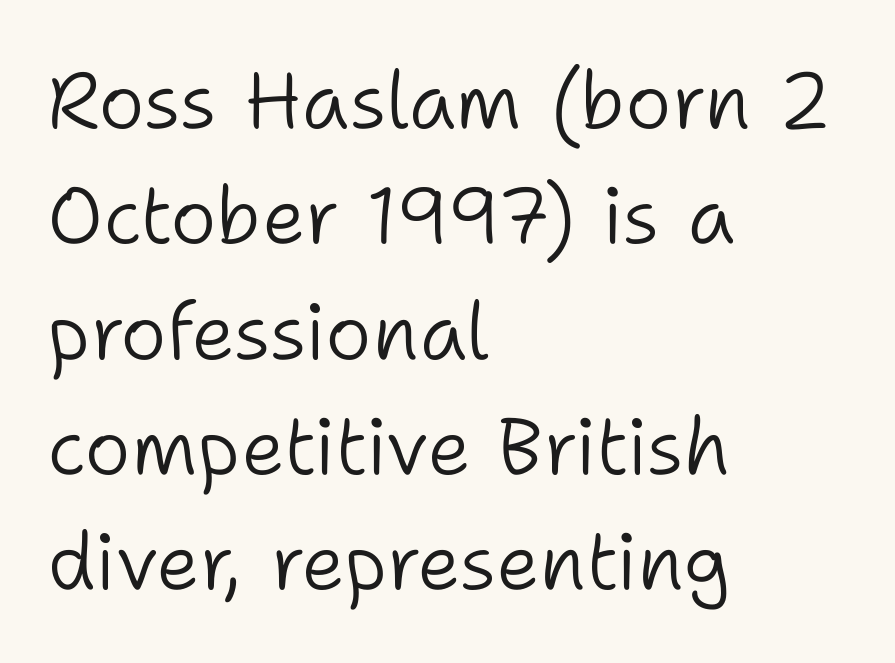
The image shows 79 px light sans-serif type, upright; set left-aligned, normal line spacing (1.46x), normal letter spacing, not underlined; low stroke contrast and a medium x-height.
